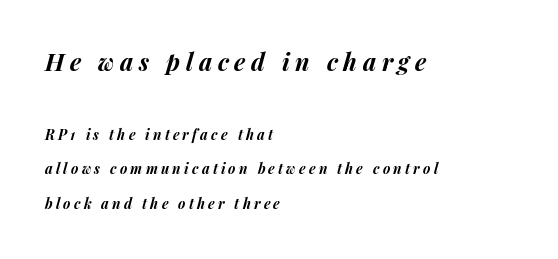
The image shows 24 px bold type, italic (leaning right); set left-aligned, loose line spacing (2.48x), unusually wide letter spacing (+0.23 em), not underlined; the first (top) block is 1.71x larger.
